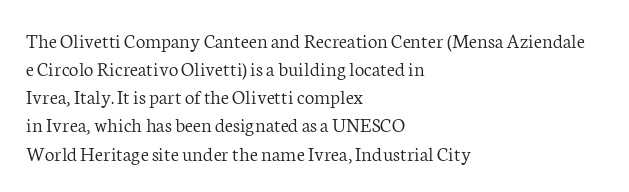
Q: Is the text bold? A: No.
Q: Is the text italic (slanted)? A: No, it is upright.
Q: Is the text underlined? A: No.
Q: How is the paragraph aligned? A: Left-aligned.
Q: Is the spacing between letters normal or unusually wide? A: Normal.
Q: Is the spacing between lines tight, normal or loose? A: Normal.
